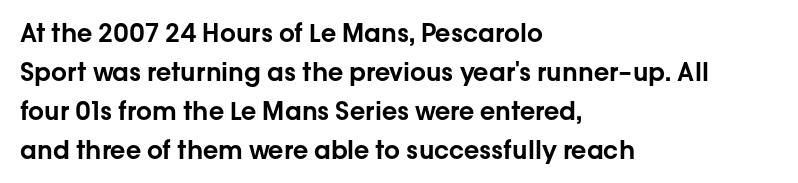
Q: Is the text italic (slanted)? A: No, it is upright.
Q: Is the text underlined? A: No.
Q: How is the paragraph aligned? A: Left-aligned.
Q: Is the spacing between letters normal or unusually wide? A: Normal.
Q: Is the spacing between lines tight, normal or loose? A: Normal.
